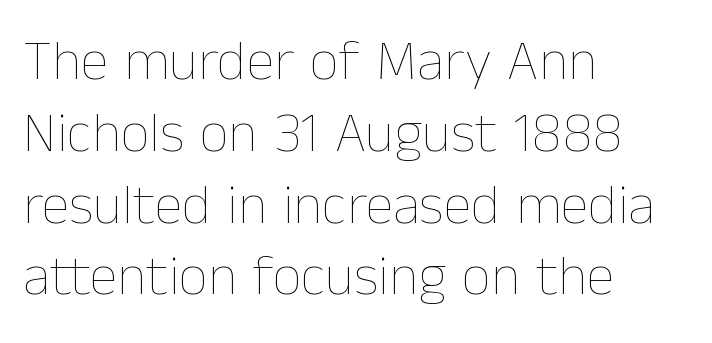
Q: Is the text bold? A: No.
Q: Is the text italic (slanted)? A: No, it is upright.
Q: Is the text underlined? A: No.
Q: How is the paragraph aligned? A: Left-aligned.
Q: Is the spacing between letters normal or unusually wide? A: Normal.
Q: Is the spacing between lines tight, normal or loose? A: Normal.
Q: Width (condensed, normal, or wide)? A: Normal.
Q: Stroke contrast? A: Low.
Q: x-height? A: Medium.
Q: Monospaced? A: No.
